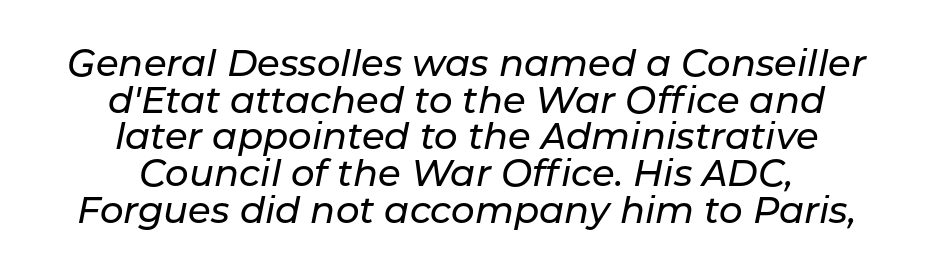
Is the letter spacing exaggerated? No — it looks like the ordinary default. Which margin do the lines hug? Neither — every line sits in the middle. Posture: slanted. Looks like regular typesetting: each glyph gets only the width it needs.
